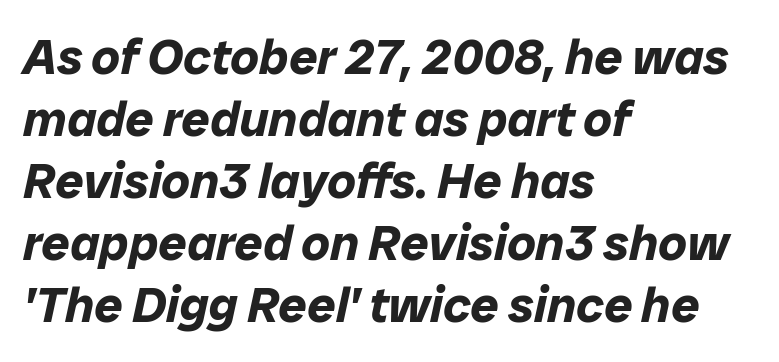
Q: Is the text bold? A: Yes.
Q: Is the text italic (slanted)? A: Yes, it leans right by about 12 degrees.
Q: Is the text underlined? A: No.
Q: How is the paragraph aligned? A: Left-aligned.
Q: Is the spacing between letters normal or unusually wide? A: Normal.
Q: Width (condensed, normal, or wide)? A: Normal.
Q: Stroke contrast? A: Low.
Q: x-height? A: Medium.
Q: Monospaced? A: No.
